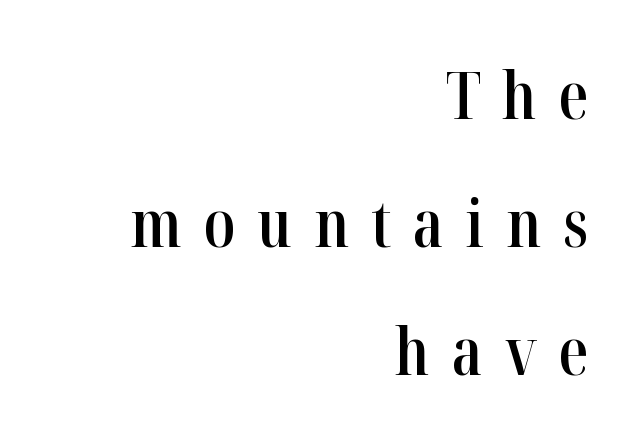
Q: Is the text bold? A: Semi-bold.
Q: Is the text italic (slanted)? A: No, it is upright.
Q: Is the typeface a serif or a sans-serif typeface? A: Serif.
Q: Is the text underlined? A: No.
Q: How is the paragraph aligned? A: Right-aligned.
Q: Is the spacing between letters normal or unusually wide? A: Unusually wide.
Q: Is the spacing between lines tight, normal or loose? A: Loose.
Q: Width (condensed, normal, or wide)? A: Condensed.
Q: Stroke contrast? A: High.
Q: x-height? A: Medium.
Q: Monospaced? A: No.
